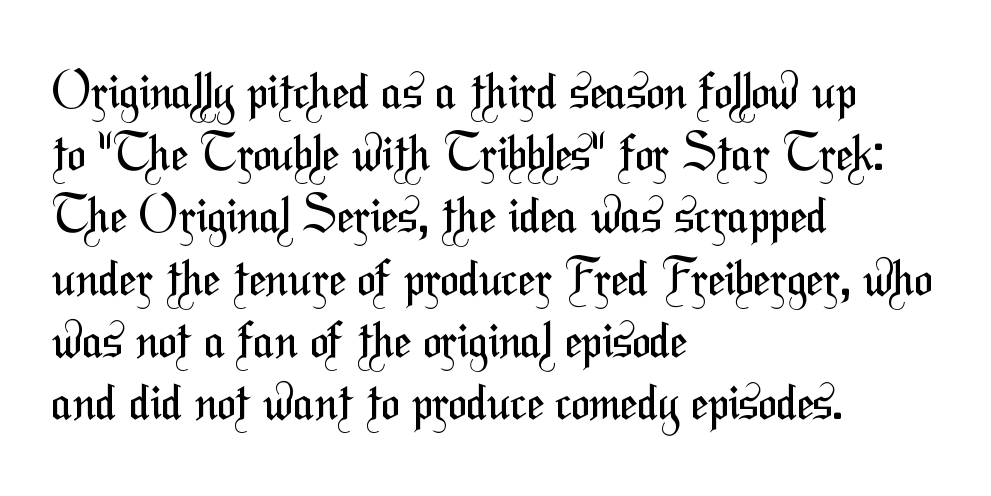
Q: Is the text bold? A: No.
Q: Is the typeface a serif or a sans-serif typeface? A: Sans-serif.
Q: Is the text underlined? A: No.
Q: How is the paragraph aligned? A: Left-aligned.
Q: Is the spacing between letters normal or unusually wide? A: Normal.
Q: Is the spacing between lines tight, normal or loose? A: Normal.
Q: Width (condensed, normal, or wide)? A: Condensed.
Q: Stroke contrast? A: Medium.
Q: x-height? A: Medium.
Q: Monospaced? A: No.
